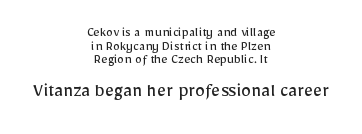
The image shows 20 px text type, upright; set centered, tight line spacing (0.97x), normal letter spacing, not underlined; the second (bottom) block is 1.43x larger.
